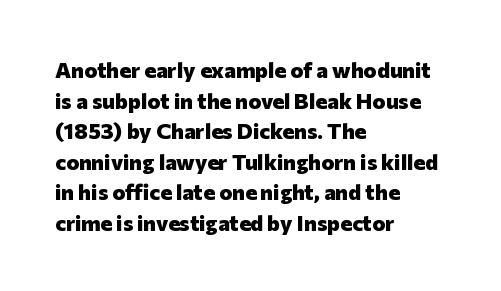
If you drew a line through each stem, it would be perfectly vertical. A normal amount of white space separates one row of letters from the next. Unmarked baselines from the first word to the last. Pretty heavy lettering here — definitely bold. The paragraph has a hard left edge and a soft right edge. These lines keep a tight, regular rhythm from letter to letter.
